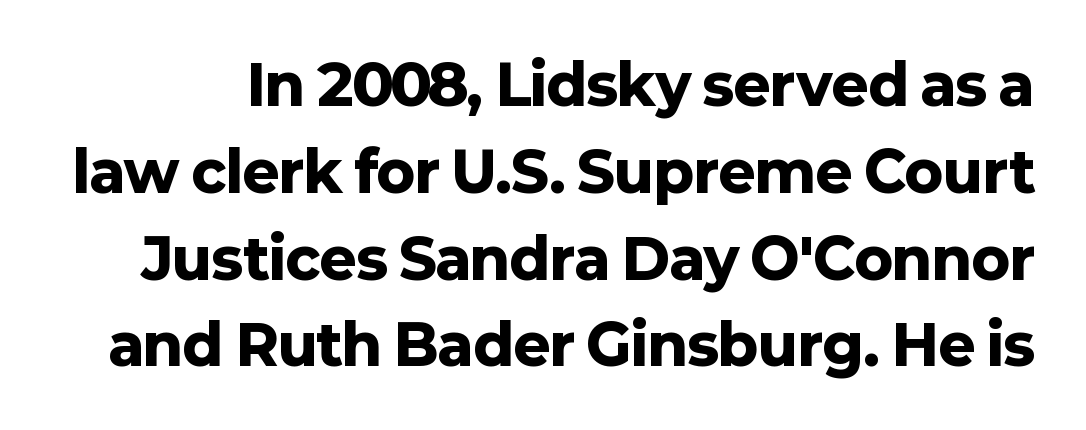
{"serif": "no", "italic": "no", "bold": "yes", "weight": "heavy", "width": "normal", "stroke_contrast": "low", "x_height": "medium", "monospaced": "no", "underline": "no", "line_spacing": "normal", "line_spacing_ratio": 1.55, "letter_spacing": "normal", "letter_spacing_em": 0.0, "glyph_px": 56}
